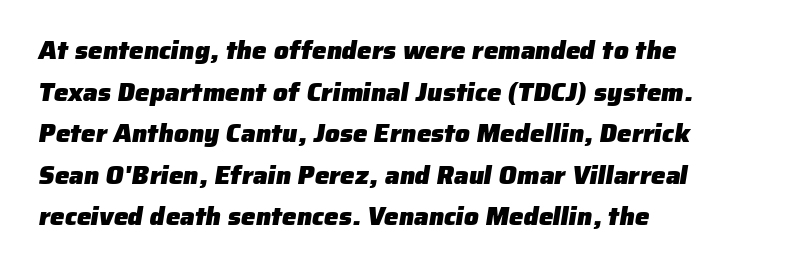
{"bold": "yes", "underline": "no", "align": "left", "line_spacing": "normal", "line_spacing_ratio": 1.6, "letter_spacing": "normal", "letter_spacing_em": 0.0, "glyph_px": 26}
